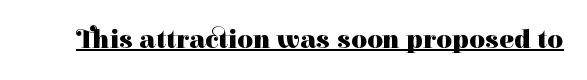
{"italic": "no", "bold": "yes", "underline": "yes", "letter_spacing": "normal", "letter_spacing_em": 0.0, "glyph_px": 27}
